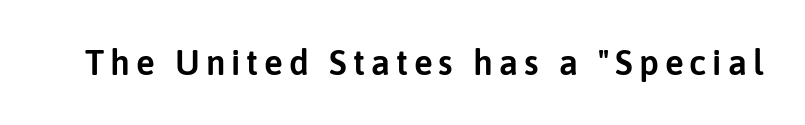
{"serif": "no", "italic": "no", "width": "normal", "stroke_contrast": "low", "x_height": "medium", "monospaced": "no", "underline": "no", "glyph_px": 35}
